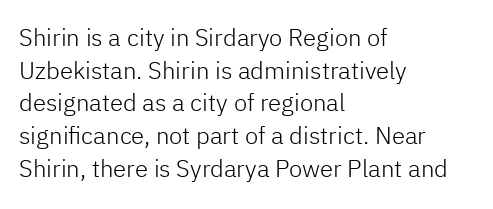
Q: Is the text bold? A: No.
Q: Is the text italic (slanted)? A: No, it is upright.
Q: Is the text underlined? A: No.
Q: How is the paragraph aligned? A: Left-aligned.
Q: Is the spacing between letters normal or unusually wide? A: Normal.
Q: Is the spacing between lines tight, normal or loose? A: Normal.
